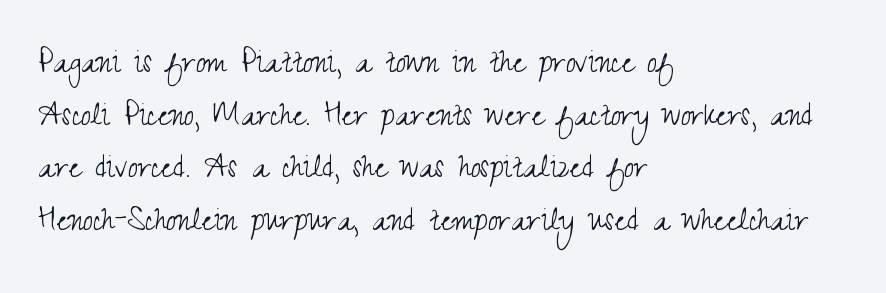
Q: Is the text bold? A: No.
Q: Is the text italic (slanted)? A: No, it is upright.
Q: Is the typeface a serif or a sans-serif typeface? A: Sans-serif.
Q: Is the text underlined? A: No.
Q: How is the paragraph aligned? A: Left-aligned.
Q: Is the spacing between letters normal or unusually wide? A: Normal.
Q: Is the spacing between lines tight, normal or loose? A: Normal.
Q: Width (condensed, normal, or wide)? A: Condensed.
Q: Stroke contrast? A: Medium.
Q: x-height? A: Small.
Q: Monospaced? A: No.
